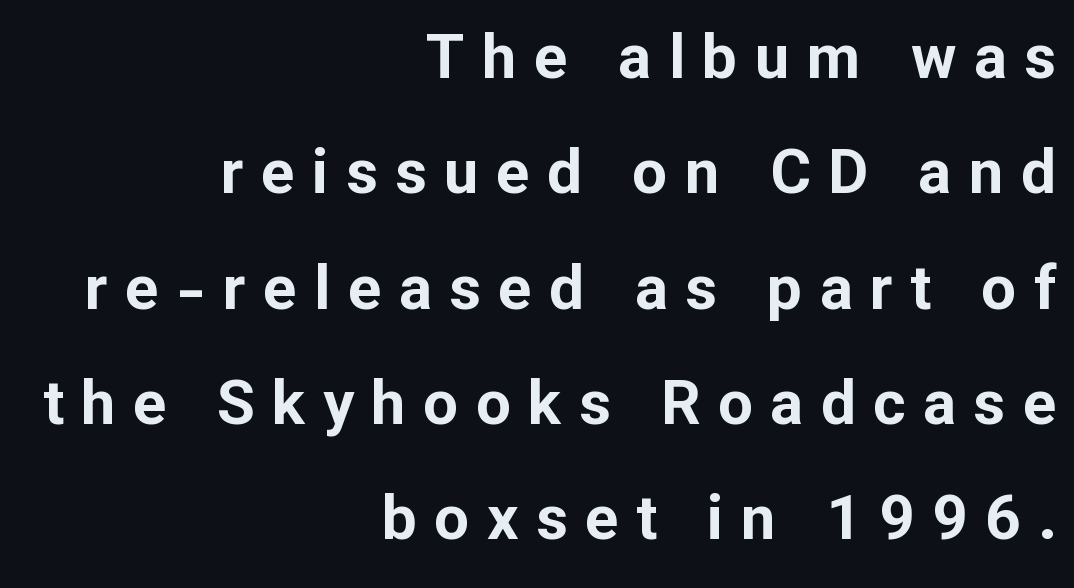
Clear beneath every line of the passage. Caption: multi-line text, flush right, ragged left. Is the letter spacing exaggerated? Yes — the characters are pushed far apart. If you drew a line through each stem, it would be perfectly vertical. The face used here is proportionally spaced, like ordinary book or web type.
